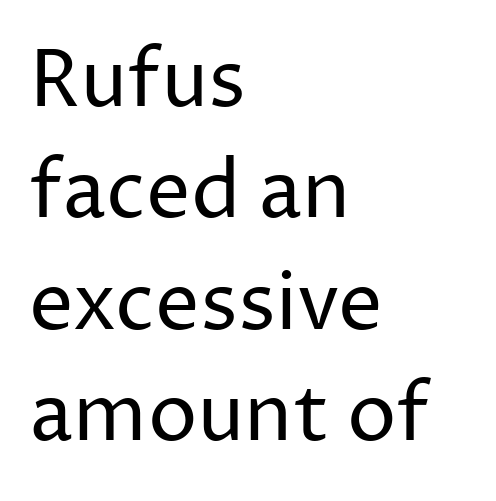
The image shows 79 px regular-weight sans-serif type, upright; set left-aligned, normal line spacing (1.41x), normal letter spacing, not underlined; low stroke contrast and a medium x-height.
